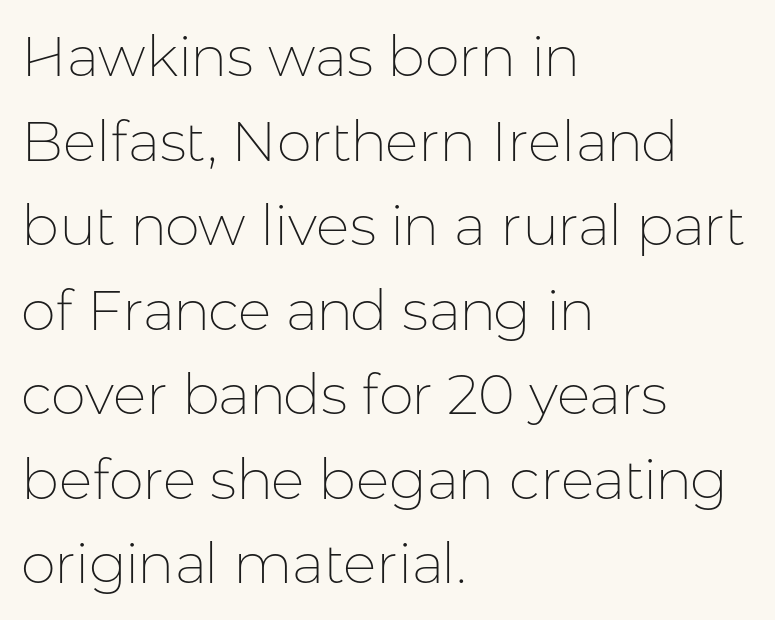
{"serif": "no", "italic": "no", "bold": "no", "weight": "thin", "width": "normal", "stroke_contrast": "low", "x_height": "medium", "monospaced": "no", "underline": "no", "align": "left", "line_spacing": "normal", "line_spacing_ratio": 1.51, "letter_spacing": "normal", "letter_spacing_em": 0.0, "glyph_px": 56}
